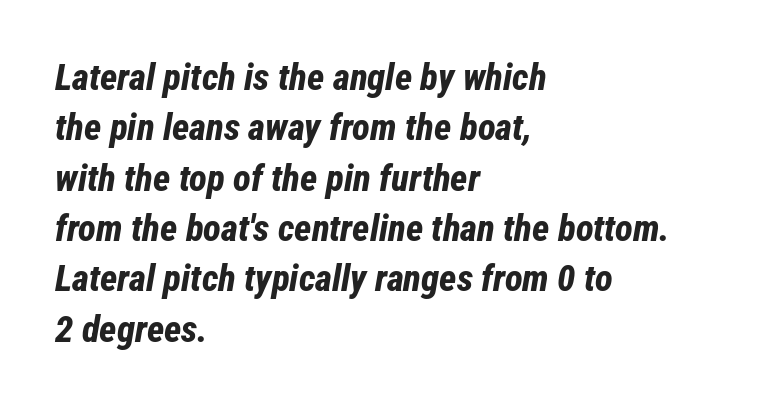
{"italic": "yes", "lean": "right", "slant_degrees": 12, "bold": "yes", "weight": "bold", "width": "condensed", "stroke_contrast": "low", "x_height": "medium", "monospaced": "no", "underline": "no", "align": "left", "line_spacing": "normal", "line_spacing_ratio": 1.36, "letter_spacing": "normal", "letter_spacing_em": 0.0, "glyph_px": 37}
